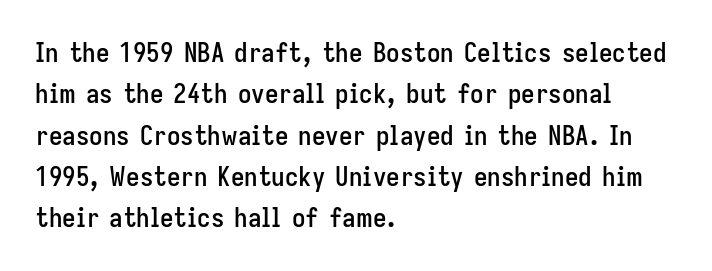
Successive baselines arrive at the customary interval. Short and long lines alike share a common starting point at left. Italic: no, the glyphs are upright roman. Short note: letters normally spaced. Quick note: underline off.
